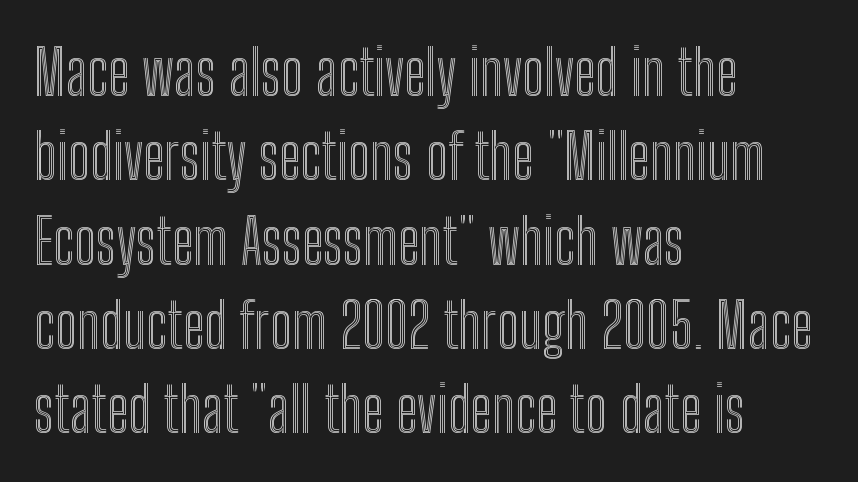
Compared with a centered layout, this one pins lines to the left instead. Does extra space separate the letters? No, they use regular spacing. Think of a printed novel: that variable character pitch is what you see here. Just letters on the line, the space beneath them empty. Leading: standard.
